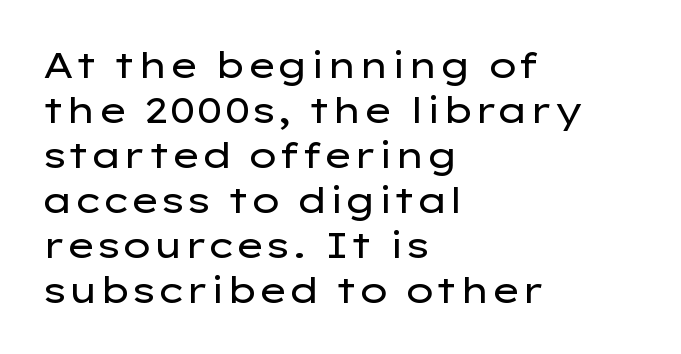
Each line starts at the same left margin while the right side varies. What kind of face is this? One without serifs — a sans. Line spacing here is normal. Look at the tracking — it's just the regular setting, nothing added. Think of a printed novel: that variable character pitch is what you see here. Every character sits straight up, as roman type does.
